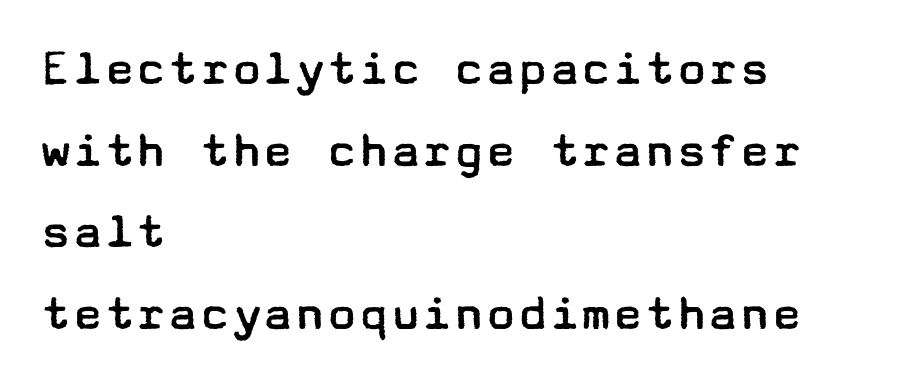
Serifs: no, the terminals of the letterforms are clean. Between one letter and the next there's only the usual sliver of space. Honestly, there is no underline to notice here at all. Ink coverage per letter is moderate at most. The paragraph shown leans on its left margin. These lines were composed using upright roman letters.
